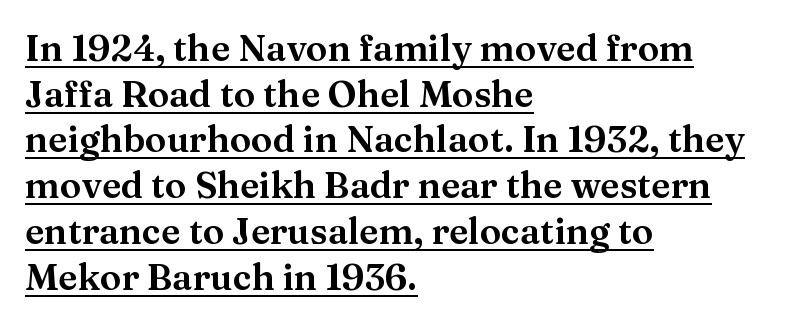
Small tapered or slab feet sit at the stroke ends, so this counts as serif. Successive baselines arrive at the customary interval. This sample uses an upright cut, with every glyph sitting square on the baseline. Underline: present. Short and long lines alike share a common starting point at left. Between one letter and the next there's only the usual sliver of space.
